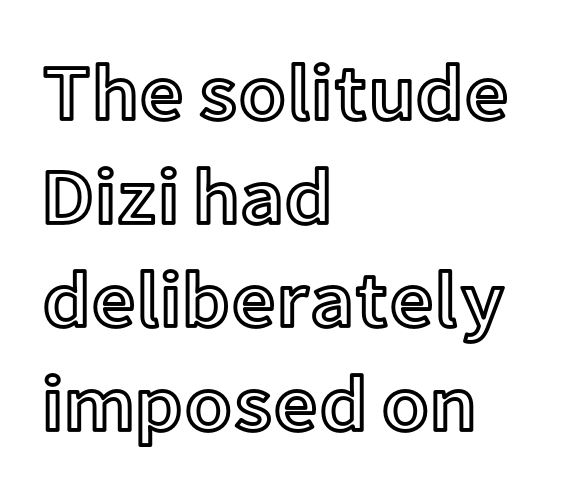
The area under the type is left untouched. Posture: upright roman. Do the characters align in a grid? No, the font is proportional. Baseline-to-baseline distance is the conventional proportion of letter height. These lines stack with their left ends in a neat column.
